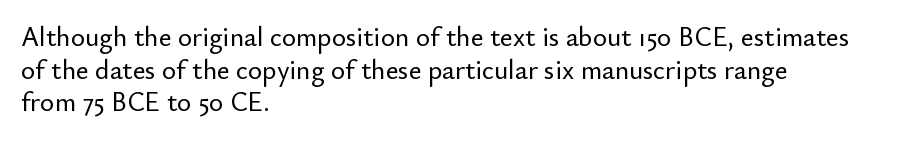
The image shows 27 px text type, upright; set left-aligned, line spacing 1.21x, normal letter spacing, not underlined.
